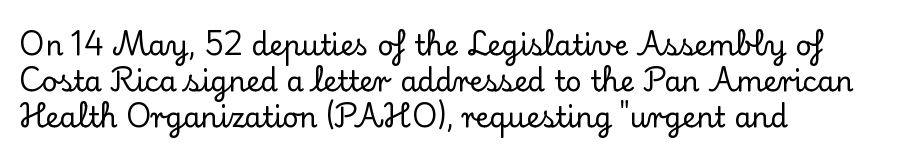
The image shows 28 px serif type, upright; set left-aligned, normal line spacing (1.28x), normal letter spacing, not underlined; low stroke contrast and a small x-height.
